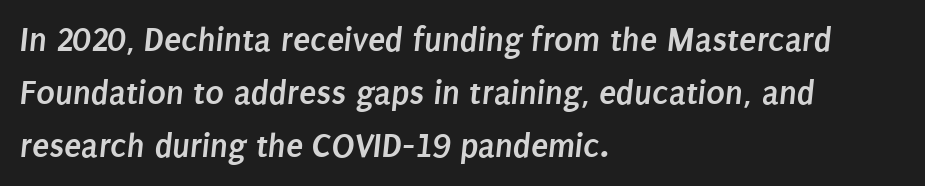
Q: Is the text bold? A: Yes.
Q: Is the typeface a serif or a sans-serif typeface? A: Sans-serif.
Q: Is the text underlined? A: No.
Q: How is the paragraph aligned? A: Left-aligned.
Q: Is the spacing between letters normal or unusually wide? A: Normal.
Q: Is the spacing between lines tight, normal or loose? A: Normal.
Q: Width (condensed, normal, or wide)? A: Condensed.
Q: Stroke contrast? A: Low.
Q: x-height? A: Large.
Q: Monospaced? A: No.
